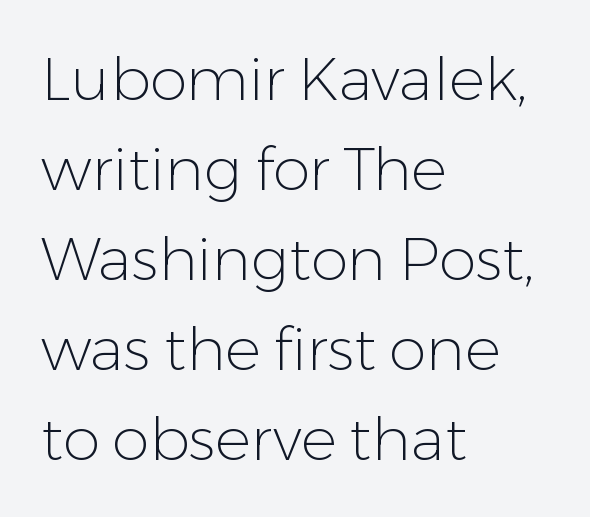
The image shows 60 px light sans-serif type, upright; set left-aligned, normal line spacing (1.5x), normal letter spacing, not underlined; low stroke contrast and a medium x-height.
